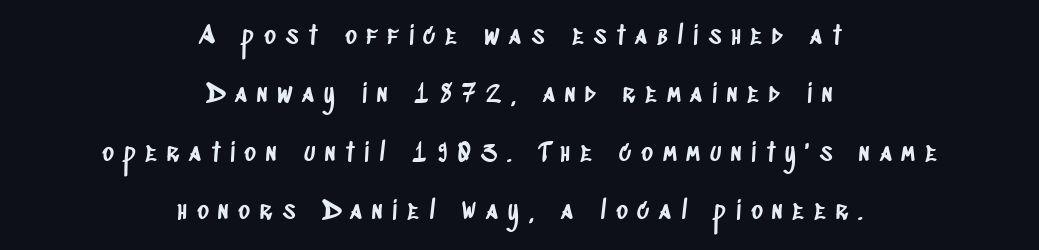
The image shows 25 px text type; set centered, loose line spacing (2.34x), unusually wide letter spacing (+0.39 em), not underlined.
